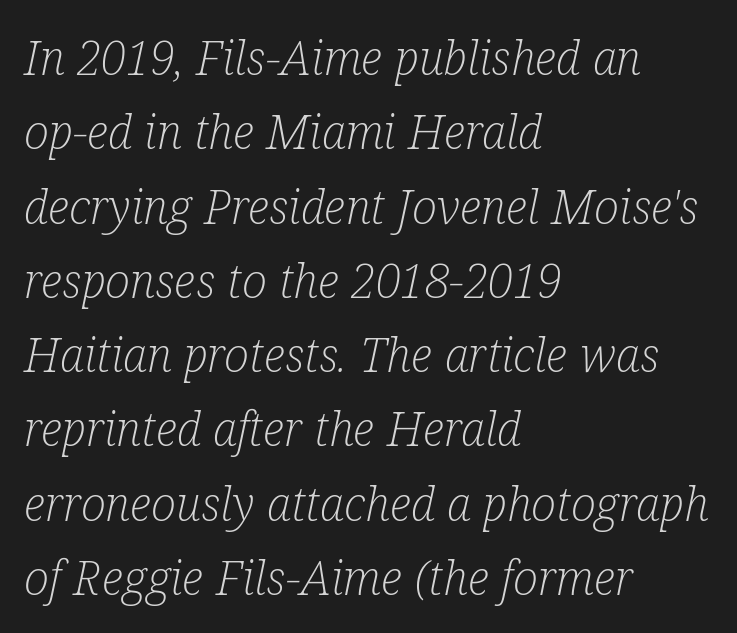
{"serif": "yes", "italic": "yes", "lean": "right", "slant_degrees": 12, "bold": "no", "weight": "light", "width": "condensed", "stroke_contrast": "low", "x_height": "medium", "monospaced": "no", "underline": "no", "align": "left", "line_spacing": "normal", "line_spacing_ratio": 1.58, "letter_spacing": "normal", "letter_spacing_em": 0.0, "glyph_px": 47}
